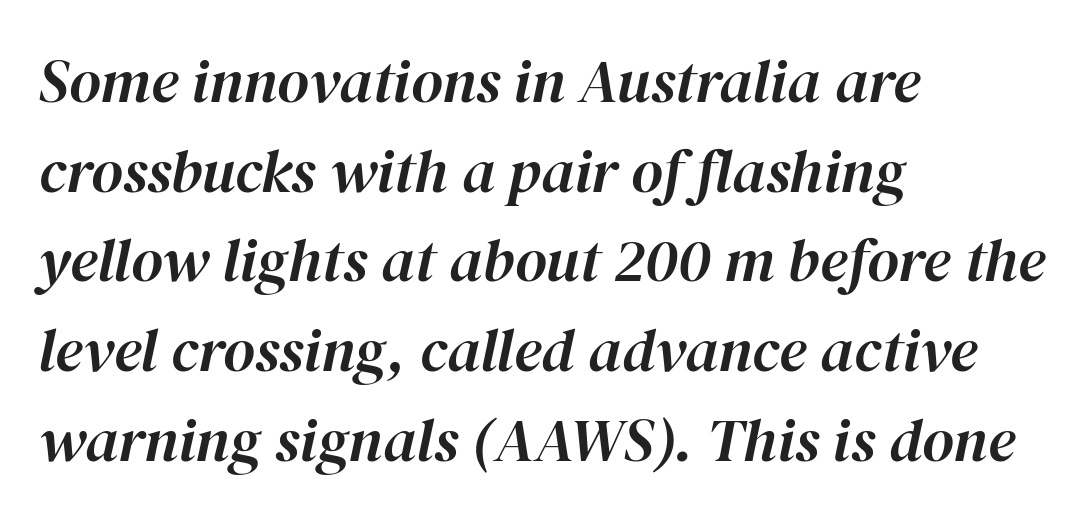
The image shows 61 px text type, italic (leaning right); set left-aligned, normal line spacing (1.47x), normal letter spacing, not underlined; high stroke contrast and a medium x-height.
